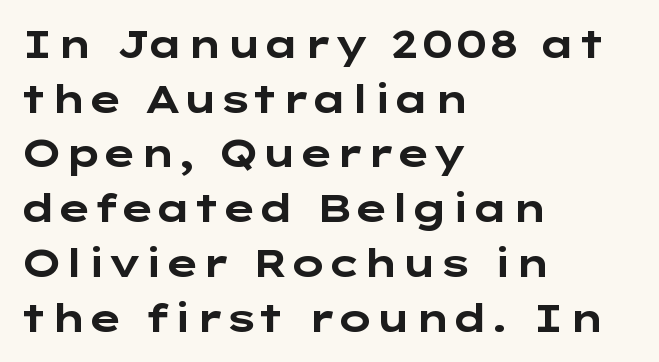
The image shows 38 px bold, wide sans-serif type, upright; set left-aligned, normal line spacing (1.44x), normal letter spacing, not underlined; low stroke contrast and a medium x-height.
